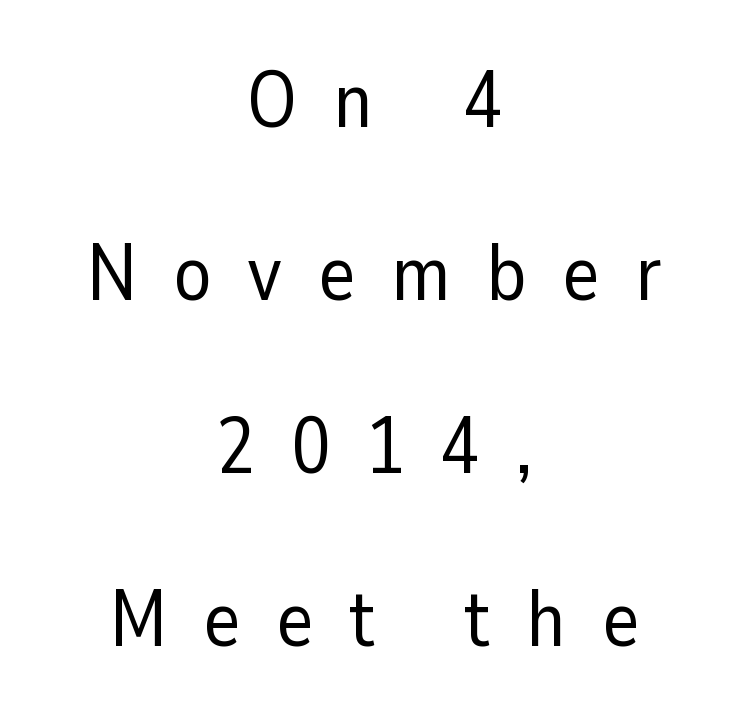
Posture: upright roman. The characters display no serif detailing; their extremities are plain. The vertical gap from one line to the next is large. A centered setting, common on invitations and titles, is used for this passage. In terms of letterspacing, this is a distinctly airy, spread setting. Here the designer chose a conventional face with non-uniform glyph widths.
